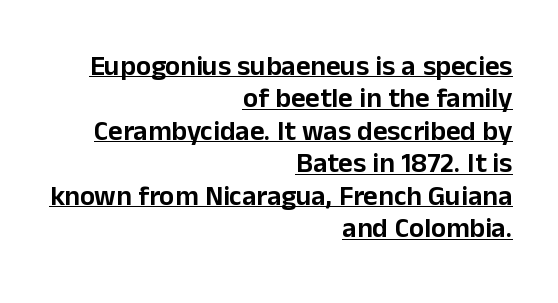
{"serif": "no", "italic": "no", "width": "normal", "stroke_contrast": "low", "x_height": "medium", "monospaced": "no", "underline": "yes", "align": "right", "line_spacing_ratio": 1.16, "letter_spacing": "normal", "letter_spacing_em": 0.0, "glyph_px": 28}
